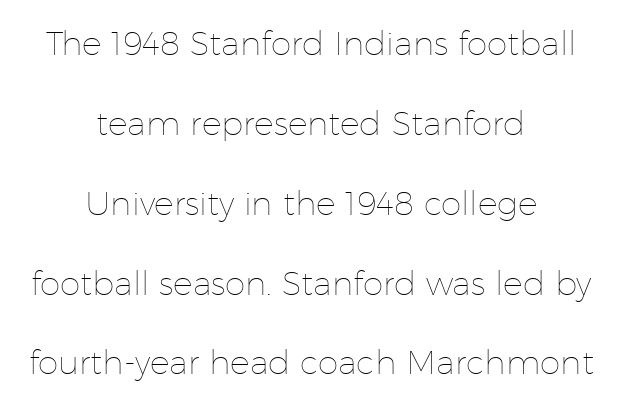
The image shows 33 px thin type, upright; set centered, loose line spacing (2.42x), normal letter spacing, not underlined; low stroke contrast and a medium x-height.
